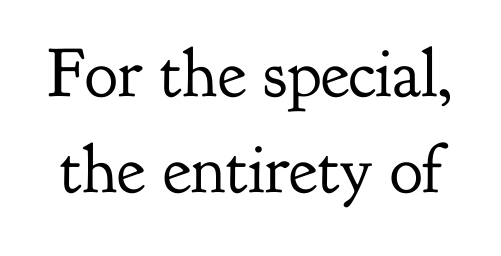
Q: Is the text bold? A: No.
Q: Is the text italic (slanted)? A: No, it is upright.
Q: Is the typeface a serif or a sans-serif typeface? A: Serif.
Q: Is the text underlined? A: No.
Q: Is the spacing between letters normal or unusually wide? A: Normal.
Q: Is the spacing between lines tight, normal or loose? A: Normal.
Q: Width (condensed, normal, or wide)? A: Normal.
Q: Stroke contrast? A: Low.
Q: x-height? A: Small.
Q: Monospaced? A: No.
